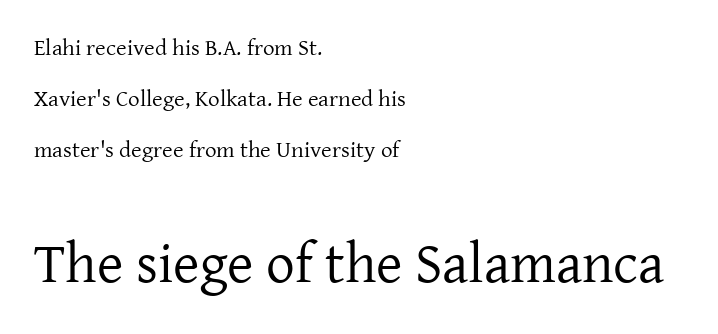
{"serif": "yes", "italic": "no", "bold": "no", "weight": "regular", "width": "normal", "stroke_contrast": "low", "x_height": "medium", "monospaced": "no", "underline": "no", "align": "left", "line_spacing": "loose", "line_spacing_ratio": 2.21, "letter_spacing": "normal", "letter_spacing_em": 0.0, "larger_block": "second", "size_ratio": 2.48, "glyph_px": 57}
